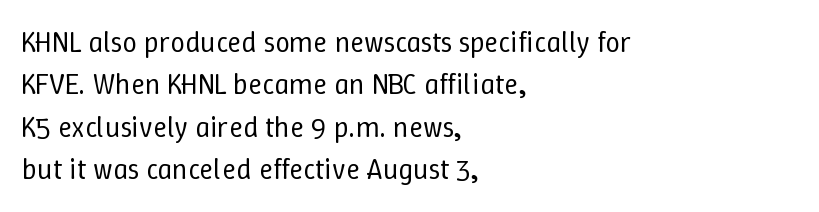
Q: Is the text bold? A: No.
Q: Is the text italic (slanted)? A: No, it is upright.
Q: Is the text underlined? A: No.
Q: How is the paragraph aligned? A: Left-aligned.
Q: Is the spacing between letters normal or unusually wide? A: Normal.
Q: Is the spacing between lines tight, normal or loose? A: Normal.
Q: Width (condensed, normal, or wide)? A: Normal.
Q: Stroke contrast? A: Low.
Q: x-height? A: Medium.
Q: Monospaced? A: No.
